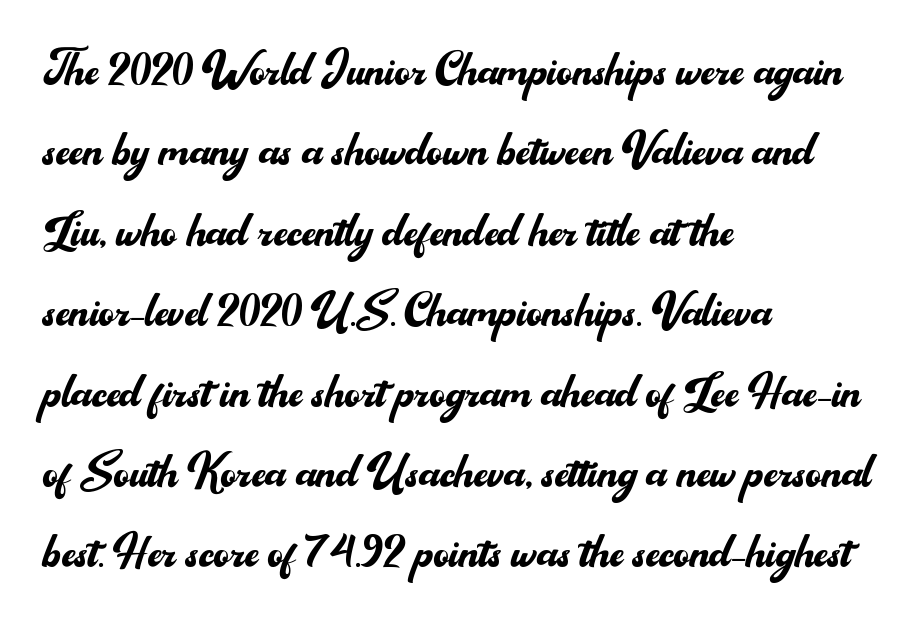
Successive baselines arrive at the customary interval. The letters look calm and open, with moderate or lighter stems. No word sits above an underline. Every row of glyphs begins at an identical x-position on the left. The designer went with a sans here, leaving each stem footless.
